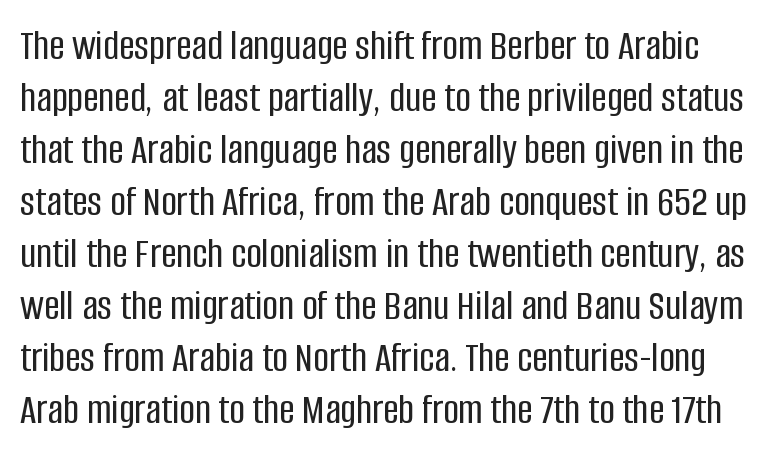
Q: Is the text italic (slanted)? A: No, it is upright.
Q: Is the typeface a serif or a sans-serif typeface? A: Sans-serif.
Q: Is the text underlined? A: No.
Q: Is the spacing between letters normal or unusually wide? A: Normal.
Q: Width (condensed, normal, or wide)? A: Condensed.
Q: Stroke contrast? A: Low.
Q: x-height? A: Large.
Q: Monospaced? A: No.
